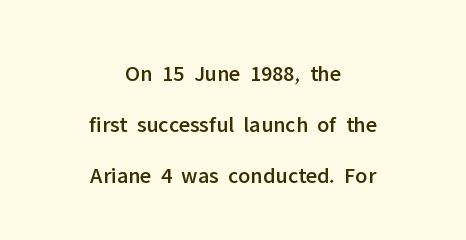
Q: Is the text italic (slanted)? A: No, it is upright.
Q: Is the text underlined? A: No.
Q: How is the paragraph aligned? A: Centered.
Q: Is the spacing between letters normal or unusually wide? A: Normal.
Q: Is the spacing between lines tight, normal or loose? A: Loose.
